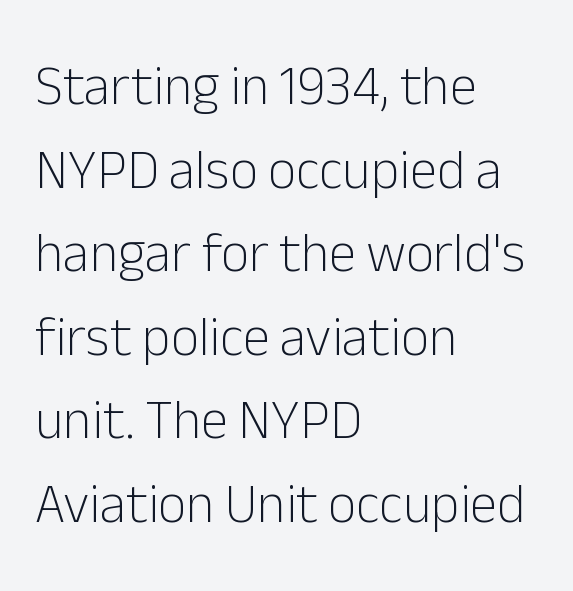
No extra ink here — the face is not bold. In terms of leading, this rendering sits right in the middle. The designer went with a sans here, leaving each stem footless. The lines are quadded left. A typesetter would call this zero additional tracking.
